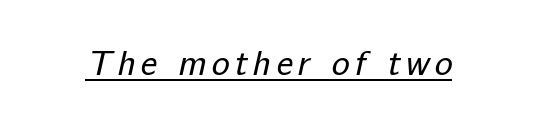
The image shows 34 px regular-weight sans-serif type; set underlined; low stroke contrast and a medium x-height.
